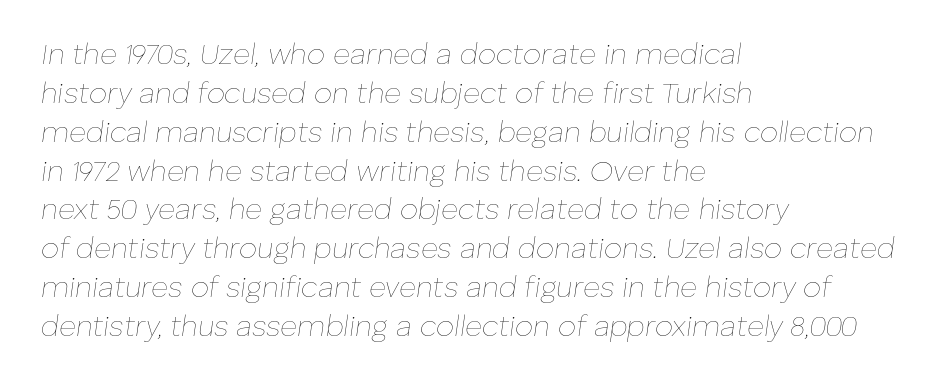
The image shows 29 px thin type, italic (leaning right); set left-aligned, normal line spacing (1.34x), normal letter spacing, not underlined; low stroke contrast and a medium x-height.
